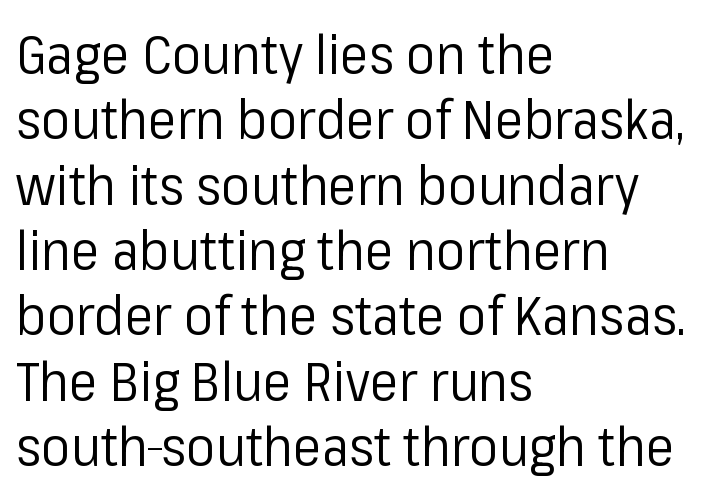
{"serif": "no", "italic": "no", "bold": "no", "weight": "regular", "width": "normal", "stroke_contrast": "low", "x_height": "medium", "monospaced": "no", "underline": "no", "align": "left", "line_spacing_ratio": 1.21, "letter_spacing": "normal", "letter_spacing_em": 0.0, "glyph_px": 54}
